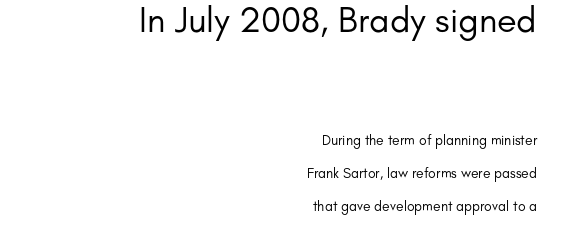
{"serif": "no", "italic": "no", "bold": "no", "weight": "regular", "width": "normal", "stroke_contrast": "low", "x_height": "small", "monospaced": "no", "underline": "no", "align": "right", "line_spacing": "loose", "line_spacing_ratio": 2.35, "letter_spacing": "normal", "letter_spacing_em": 0.0, "larger_block": "first", "size_ratio": 2.57, "glyph_px": 36}
